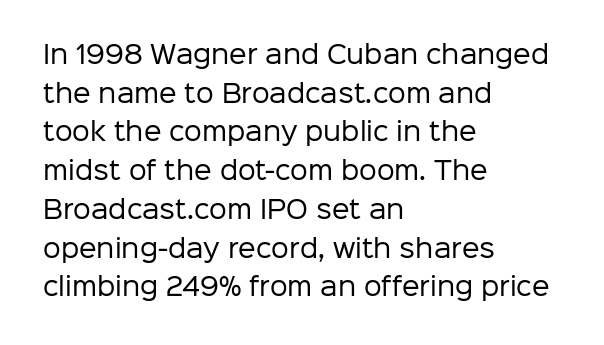
{"italic": "no", "bold": "no", "underline": "no", "align": "left", "line_spacing": "normal", "line_spacing_ratio": 1.55, "letter_spacing": "normal", "letter_spacing_em": 0.0, "glyph_px": 25}
